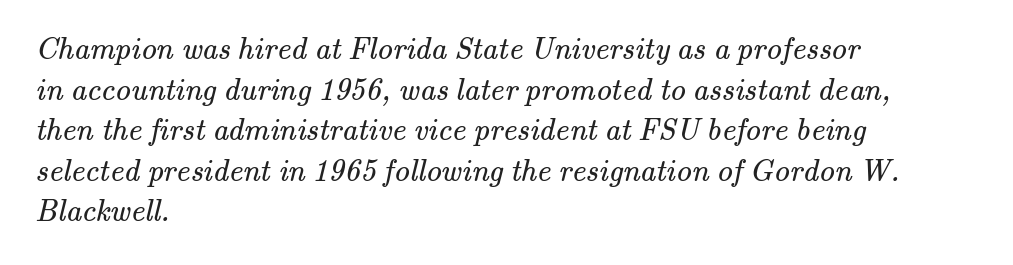
Anything drawn beneath the words? Only blank space. One glance says typical: line gaps are just what's usual. Is the block centered? No — it sits flush against the left margin. Words appear dense and cohesive because spacing is normal. Think of a printed novel: that variable character pitch is what you see here.
